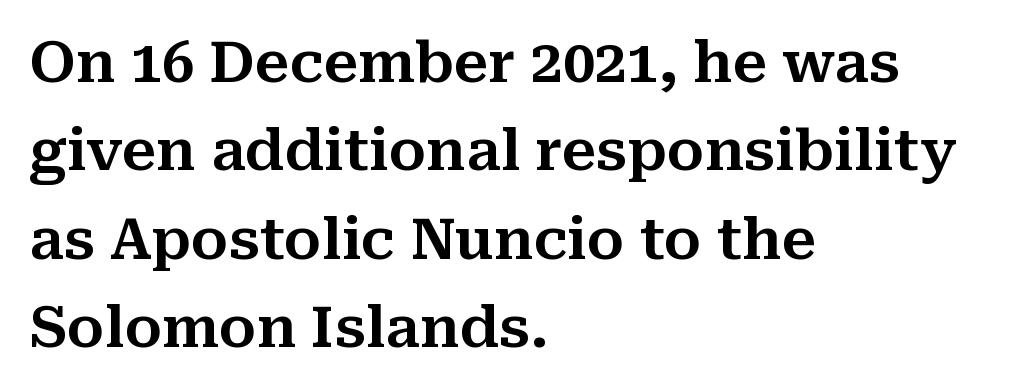
The image shows 57 px serif type, upright; set left-aligned, normal line spacing (1.55x), normal letter spacing, not underlined; medium stroke contrast and a medium x-height.
